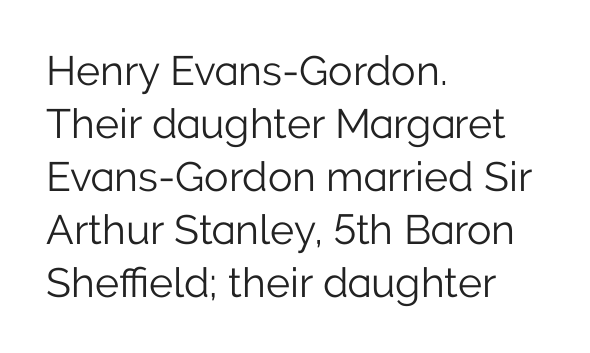
Q: Is the text bold? A: No.
Q: Is the text italic (slanted)? A: No, it is upright.
Q: Is the typeface a serif or a sans-serif typeface? A: Sans-serif.
Q: Is the text underlined? A: No.
Q: How is the paragraph aligned? A: Left-aligned.
Q: Is the spacing between letters normal or unusually wide? A: Normal.
Q: Is the spacing between lines tight, normal or loose? A: Normal.
Q: Width (condensed, normal, or wide)? A: Normal.
Q: Stroke contrast? A: Low.
Q: x-height? A: Medium.
Q: Monospaced? A: No.
